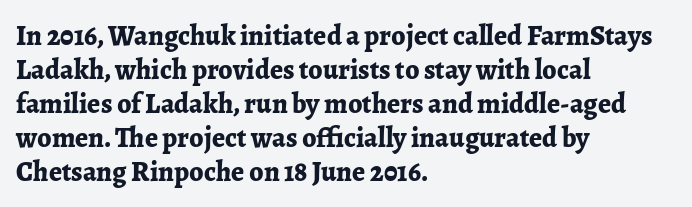
{"serif": "yes", "italic": "no", "bold": "yes", "weight": "bold", "width": "normal", "stroke_contrast": "low", "x_height": "medium", "monospaced": "no", "underline": "no", "align": "left", "line_spacing_ratio": 1.21, "letter_spacing": "normal", "letter_spacing_em": 0.0, "glyph_px": 28}
